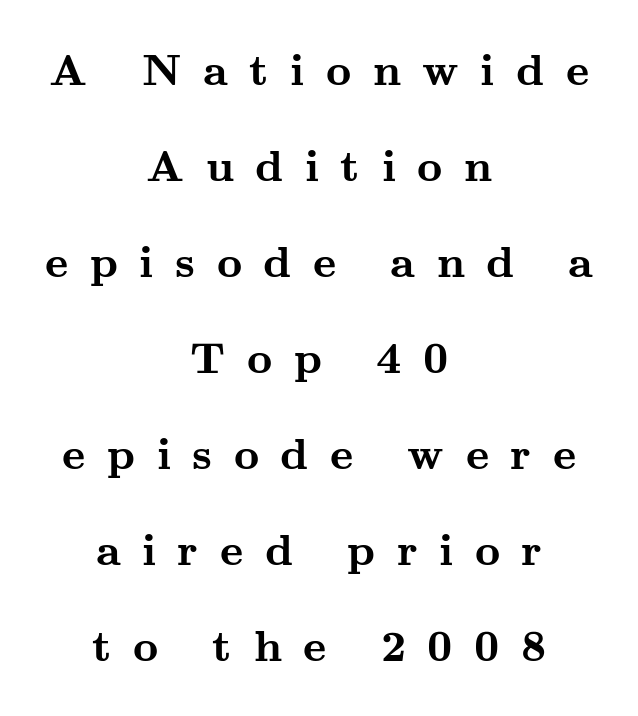
The image shows 44 px semibold, wide serif type, upright; set centered, loose line spacing (2.18x), unusually wide letter spacing (+0.49 em), not underlined; medium stroke contrast and a small x-height.
